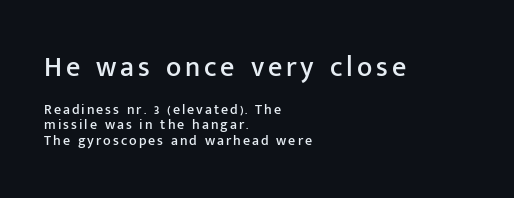
Q: Is the text italic (slanted)? A: No, it is upright.
Q: Is the typeface a serif or a sans-serif typeface? A: Sans-serif.
Q: Is the text underlined? A: No.
Q: How is the paragraph aligned? A: Left-aligned.
Q: Is the spacing between lines tight, normal or loose? A: Tight.
Q: Which block of text is set in a larger size, the first (top) or the second (bottom)? A: The first (top) one.
Q: Width (condensed, normal, or wide)? A: Normal.
Q: Stroke contrast? A: Low.
Q: x-height? A: Medium.
Q: Monospaced? A: No.
